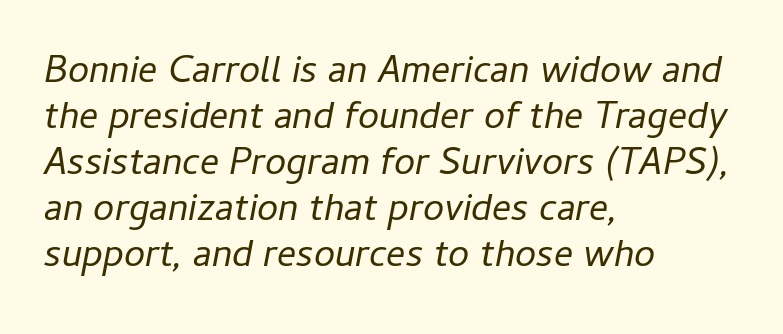
Q: Is the text bold? A: No.
Q: Is the text italic (slanted)? A: Yes, it leans right by about 11 degrees.
Q: Is the text underlined? A: No.
Q: How is the paragraph aligned? A: Left-aligned.
Q: Is the spacing between letters normal or unusually wide? A: Normal.
Q: Width (condensed, normal, or wide)? A: Normal.
Q: Stroke contrast? A: Low.
Q: x-height? A: Medium.
Q: Monospaced? A: No.
